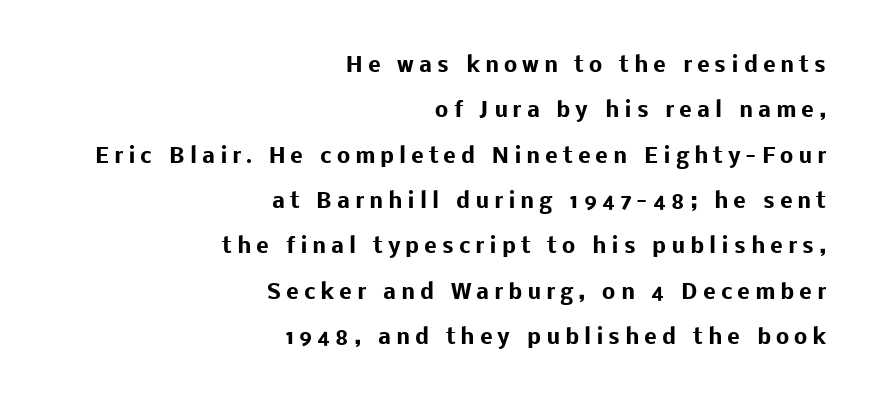
Q: Is the text bold? A: Yes.
Q: Is the text italic (slanted)? A: No, it is upright.
Q: Is the text underlined? A: No.
Q: How is the paragraph aligned? A: Right-aligned.
Q: Is the spacing between letters normal or unusually wide? A: Unusually wide.
Q: Is the spacing between lines tight, normal or loose? A: Loose.
